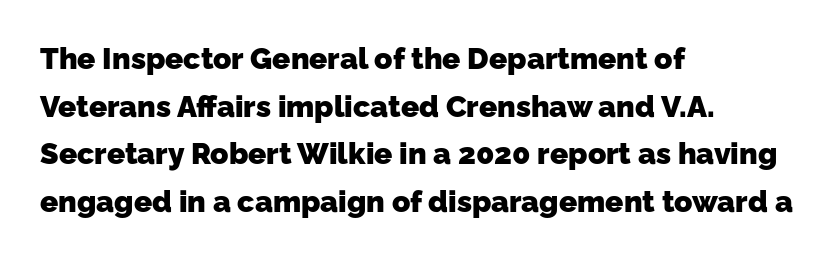
Q: Is the text bold? A: Yes.
Q: Is the typeface a serif or a sans-serif typeface? A: Sans-serif.
Q: Is the text underlined? A: No.
Q: How is the paragraph aligned? A: Left-aligned.
Q: Is the spacing between letters normal or unusually wide? A: Normal.
Q: Is the spacing between lines tight, normal or loose? A: Normal.
Q: Width (condensed, normal, or wide)? A: Normal.
Q: Stroke contrast? A: Low.
Q: x-height? A: Medium.
Q: Monospaced? A: No.
